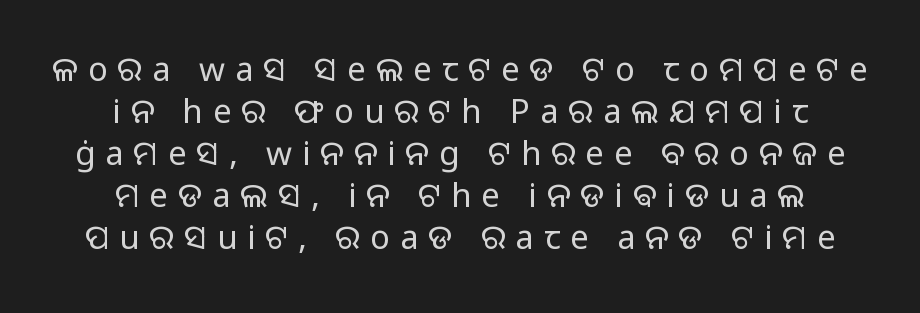
{"serif": "no", "italic": "no", "bold": "no", "weight": "light", "width": "normal", "stroke_contrast": "low", "x_height": "medium", "monospaced": "no", "underline": "no", "align": "center", "line_spacing": "normal", "line_spacing_ratio": 1.27, "letter_spacing": "wide", "letter_spacing_em": 0.3, "glyph_px": 33}
